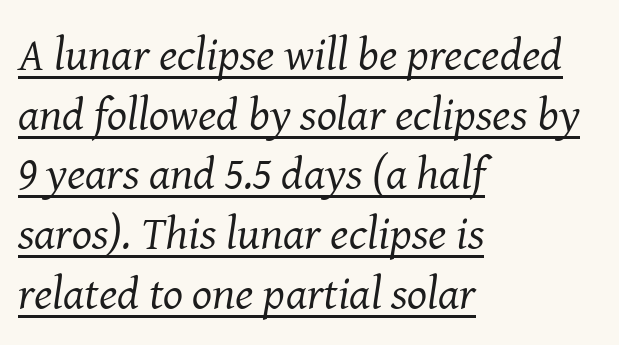
The image shows 47 px regular-weight serif type, italic (leaning right); set left-aligned, normal line spacing (1.27x), normal letter spacing, underlined; medium stroke contrast and a medium x-height.
